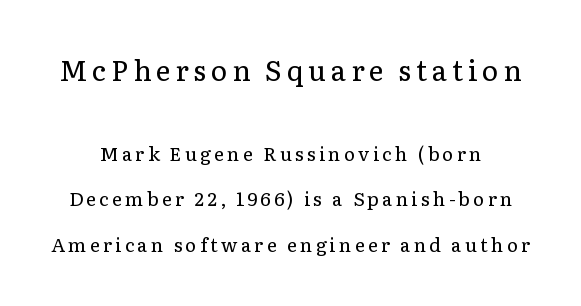
Q: Is the text bold? A: No.
Q: Is the text italic (slanted)? A: No, it is upright.
Q: Is the typeface a serif or a sans-serif typeface? A: Serif.
Q: Is the text underlined? A: No.
Q: Is the spacing between lines tight, normal or loose? A: Loose.
Q: Which block of text is set in a larger size, the first (top) or the second (bottom)? A: The first (top) one.
Q: Width (condensed, normal, or wide)? A: Normal.
Q: Stroke contrast? A: Low.
Q: x-height? A: Medium.
Q: Monospaced? A: No.
